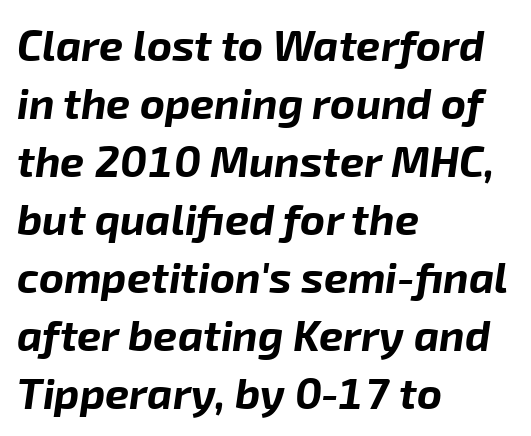
{"italic": "yes", "lean": "right", "slant_degrees": 8, "bold": "yes", "weight": "bold", "width": "normal", "stroke_contrast": "low", "x_height": "medium", "monospaced": "no", "underline": "no", "align": "left", "line_spacing": "normal", "line_spacing_ratio": 1.35, "letter_spacing": "normal", "letter_spacing_em": 0.0, "glyph_px": 43}
